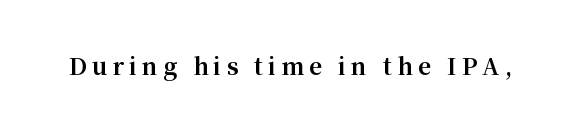
The image shows 23 px bold type, upright; set unusually wide letter spacing (+0.22 em), not underlined.
